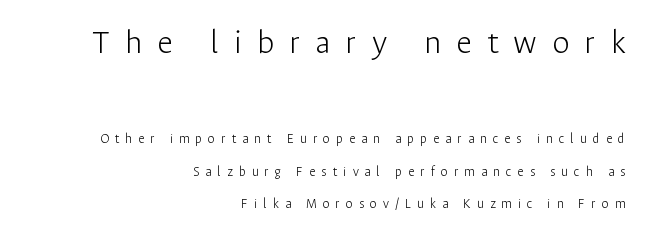
The image shows 35 px light sans-serif type, upright; set right-aligned, loose line spacing (2.32x), unusually wide letter spacing (+0.43 em), not underlined; the first (top) block is 2.5x larger; low stroke contrast and a medium x-height.
